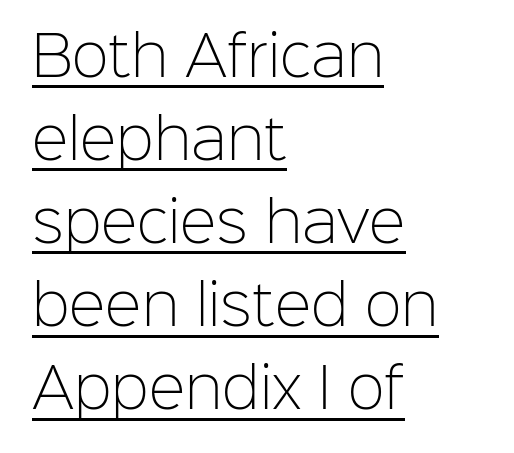
Q: Is the text bold? A: No.
Q: Is the text italic (slanted)? A: No, it is upright.
Q: Is the typeface a serif or a sans-serif typeface? A: Sans-serif.
Q: Is the text underlined? A: Yes.
Q: How is the paragraph aligned? A: Left-aligned.
Q: Is the spacing between letters normal or unusually wide? A: Normal.
Q: Is the spacing between lines tight, normal or loose? A: Normal.
Q: Width (condensed, normal, or wide)? A: Normal.
Q: Stroke contrast? A: Low.
Q: x-height? A: Medium.
Q: Monospaced? A: No.
